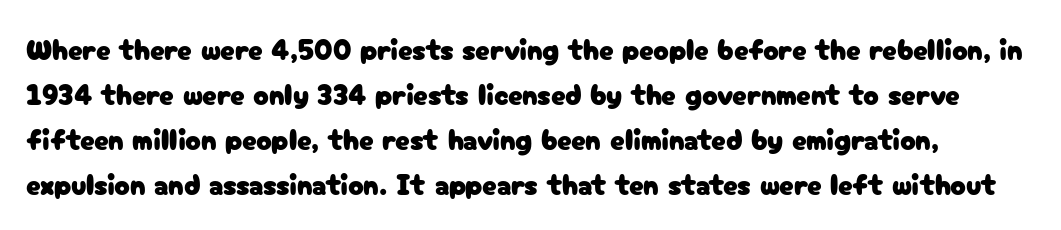
Q: Is the text italic (slanted)? A: No, it is upright.
Q: Is the typeface a serif or a sans-serif typeface? A: Sans-serif.
Q: Is the text underlined? A: No.
Q: Is the spacing between letters normal or unusually wide? A: Normal.
Q: Is the spacing between lines tight, normal or loose? A: Normal.
Q: Width (condensed, normal, or wide)? A: Normal.
Q: Stroke contrast? A: Low.
Q: x-height? A: Medium.
Q: Monospaced? A: No.
